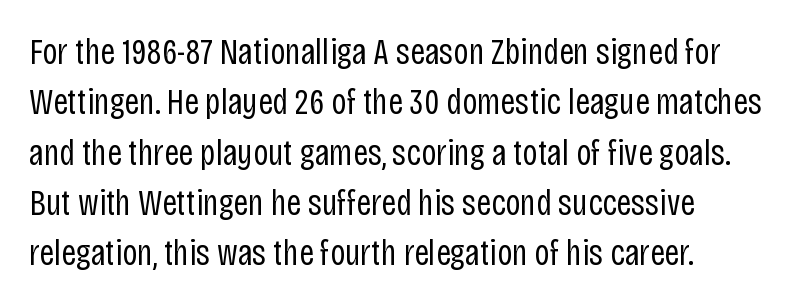
The face used here is a sans, in the tradition of grotesques and geometrics. The passage shown is typed in a proportional face where columns would drift. If you measured baseline to baseline, you'd find a middling distance. Descenders are the only things crossing below the line.
